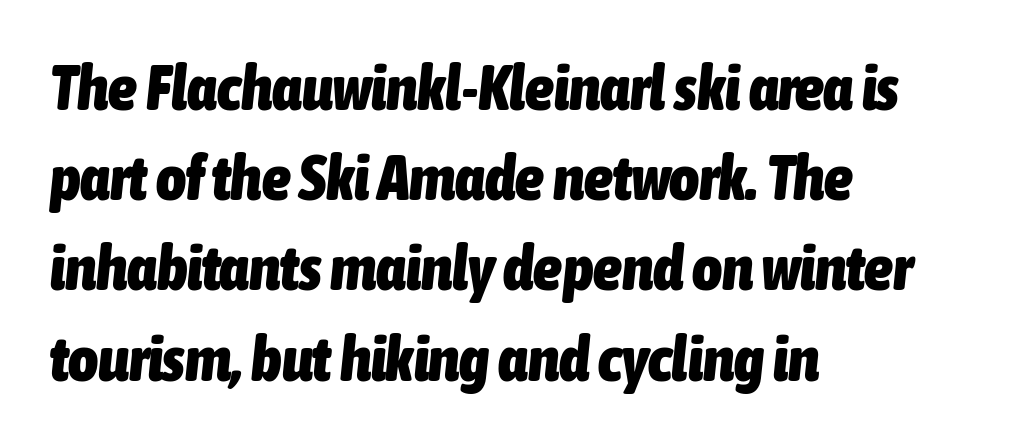
The image shows 64 px heavy, condensed type, italic (leaning right); set left-aligned, normal line spacing (1.41x), normal letter spacing, not underlined; low stroke contrast and a medium x-height.
